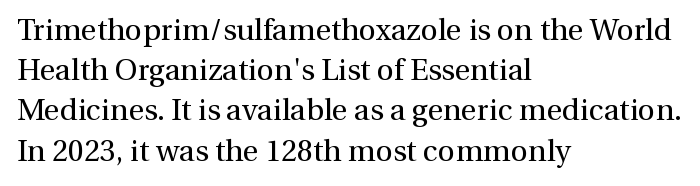
Q: Is the text bold? A: No.
Q: Is the text italic (slanted)? A: No, it is upright.
Q: Is the typeface a serif or a sans-serif typeface? A: Serif.
Q: Is the text underlined? A: No.
Q: How is the paragraph aligned? A: Left-aligned.
Q: Is the spacing between letters normal or unusually wide? A: Normal.
Q: Is the spacing between lines tight, normal or loose? A: Normal.
Q: Width (condensed, normal, or wide)? A: Normal.
Q: Stroke contrast? A: Medium.
Q: x-height? A: Medium.
Q: Monospaced? A: No.
